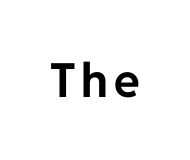
{"serif": "no", "italic": "no", "bold": "yes", "weight": "bold", "width": "normal", "stroke_contrast": "low", "x_height": "medium", "monospaced": "no", "underline": "no", "glyph_px": 47}
